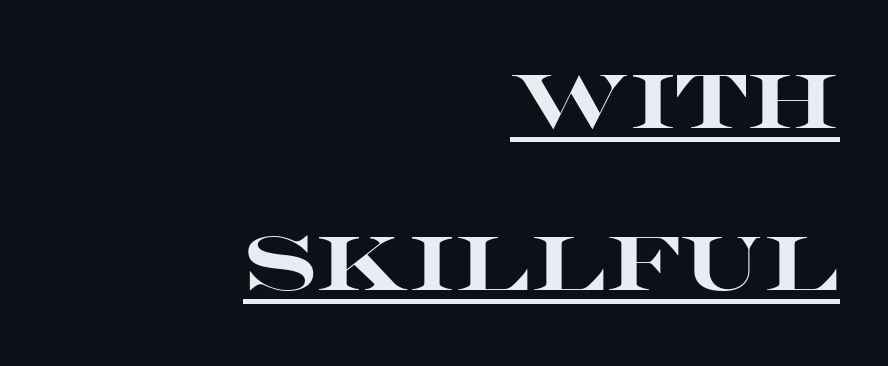
The image shows 76 px heavy, wide type, upright; set right-aligned, loose line spacing (2.13x), normal letter spacing, underlined; high stroke contrast and a large x-height.
